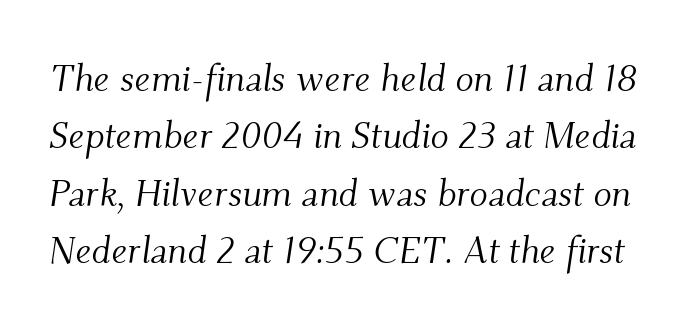
The image shows 38 px light serif type, italic (leaning right); set normal line spacing (1.51x), normal letter spacing, not underlined; medium stroke contrast and a small x-height.
